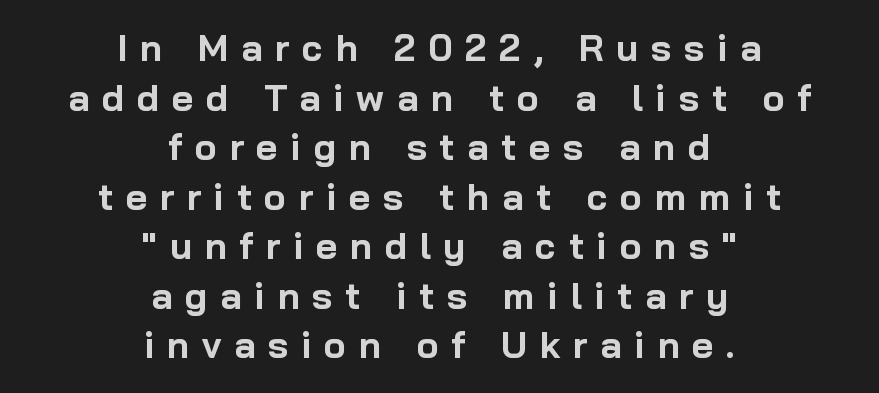
{"serif": "no", "italic": "no", "bold": "yes", "weight": "bold", "width": "normal", "stroke_contrast": "low", "x_height": "medium", "monospaced": "no", "underline": "no", "align": "center", "line_spacing": "normal", "line_spacing_ratio": 1.34, "letter_spacing": "wide", "letter_spacing_em": 0.34, "glyph_px": 37}
